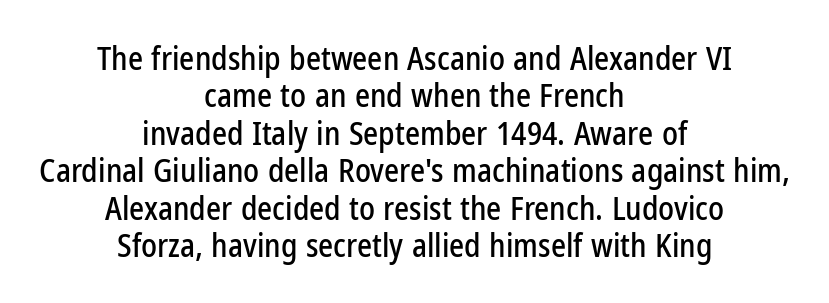
{"serif": "no", "italic": "no", "width": "condensed", "stroke_contrast": "low", "x_height": "medium", "monospaced": "no", "underline": "no", "align": "center", "line_spacing_ratio": 1.17, "letter_spacing": "normal", "letter_spacing_em": 0.0, "glyph_px": 32}
